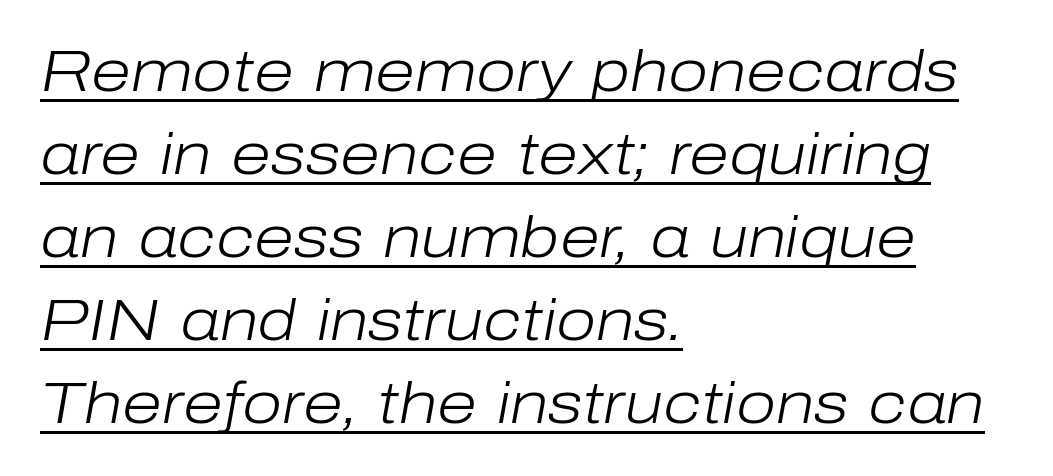
Typeset ragged right — the left edge is the straight one. The specimen reads as italic at a glance. Between one letter and the next there's only the usual sliver of space. Successive baselines arrive at the customary interval. Character widths vary here, with narrow letters taking less room than wide ones. The words here are underlined.
